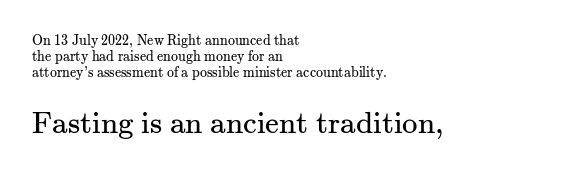
The letters stand upright; this is a roman face. Whoever set this made the second block the dominant, larger element. The lines are packed closely together with very little leading. Letter spacing: default.
